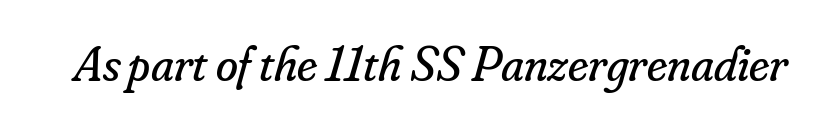
There's an unmistakable incline to the writing here. This rendering features lettering with no underline. Small tapered or slab feet sit at the stroke ends, so this counts as serif. Each letter keeps its own natural width here, so spacing adapts to shape. Weight: regular or lighter. Each word holds together tightly as a unit, with standard inter-letter gaps.
